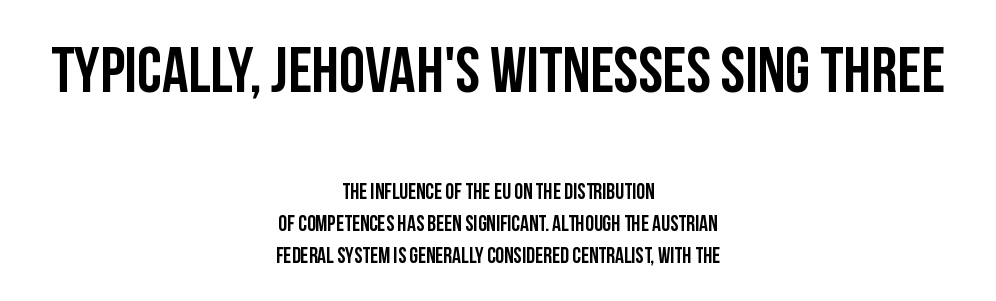
Size hierarchy here favors the leading block over the trailing one. The letters advance in unequal steps, a hallmark of proportional type. Bare-footed words on every line. The whitespace from short lines is split evenly between both sides.
